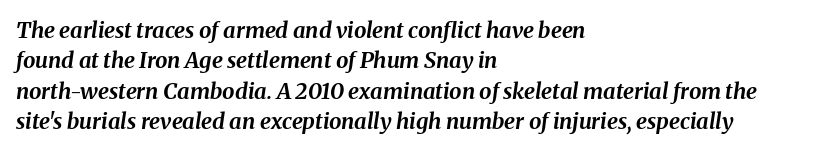
{"italic": "yes", "lean": "right", "slant_degrees": 8, "bold": "yes", "underline": "no", "align": "left", "line_spacing": "normal", "line_spacing_ratio": 1.38, "letter_spacing": "normal", "letter_spacing_em": 0.0, "glyph_px": 22}
